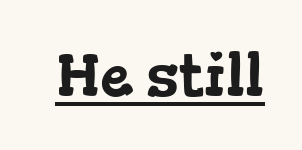
There is no visible air inserted between adjacent glyphs. To sum up the face: it has serifs. Think of a printed novel: that variable character pitch is what you see here. Glance below the letters and you will spot a drawn line.
